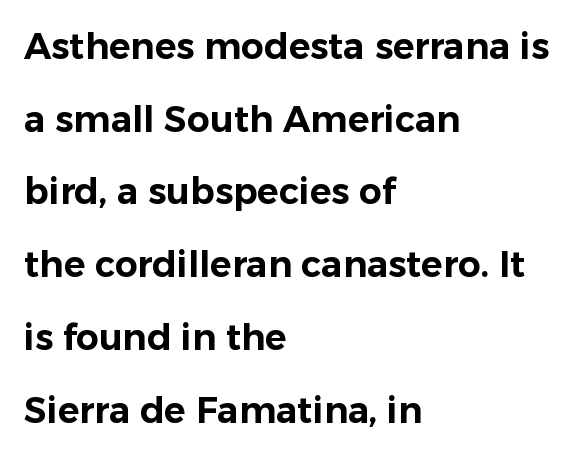
Q: Is the text italic (slanted)? A: No, it is upright.
Q: Is the typeface a serif or a sans-serif typeface? A: Sans-serif.
Q: Is the text underlined? A: No.
Q: How is the paragraph aligned? A: Left-aligned.
Q: Is the spacing between letters normal or unusually wide? A: Normal.
Q: Is the spacing between lines tight, normal or loose? A: Loose.
Q: Width (condensed, normal, or wide)? A: Normal.
Q: Stroke contrast? A: Low.
Q: x-height? A: Medium.
Q: Monospaced? A: No.
